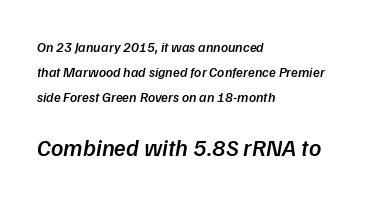
Compare the two chunks: the lower has the greater cap height. Is the letter spacing exaggerated? No — it looks like the ordinary default. The glyphs have the mass of a demibold cut, below bold. The typography opts for an oblique posture over an upright one. The text block is weighted toward the left margin, trailing off unevenly rightward. A clean baseline with only descenders dipping below it.
